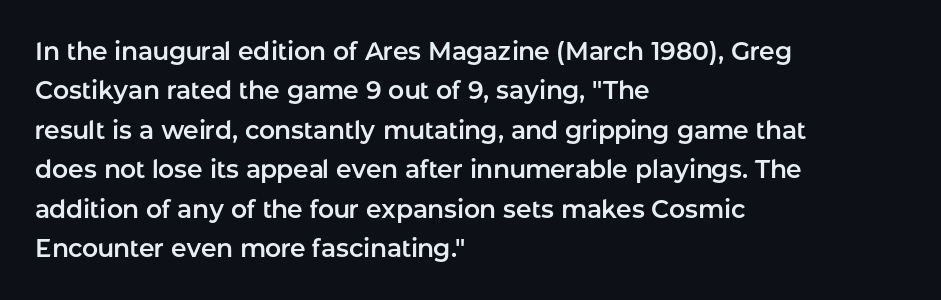
The image shows 25 px text type, upright; set left-aligned, normal line spacing (1.58x), normal letter spacing, not underlined.
